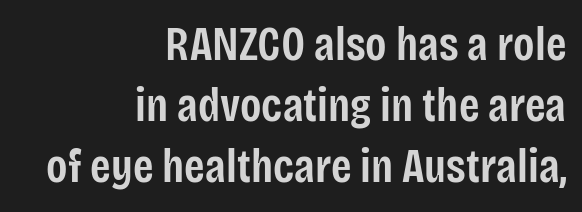
A typesetter would call this zero additional tracking. Check under the words: just untouched page. Firm but not heavy-handed strokes: this text is semibold. The glyphs in this specimen are sans serif.
